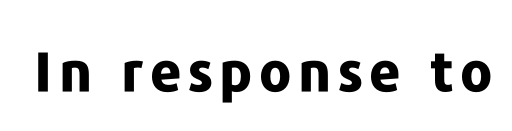
{"serif": "no", "italic": "no", "bold": "yes", "weight": "bold", "width": "normal", "stroke_contrast": "low", "x_height": "medium", "monospaced": "no", "underline": "no", "glyph_px": 55}
